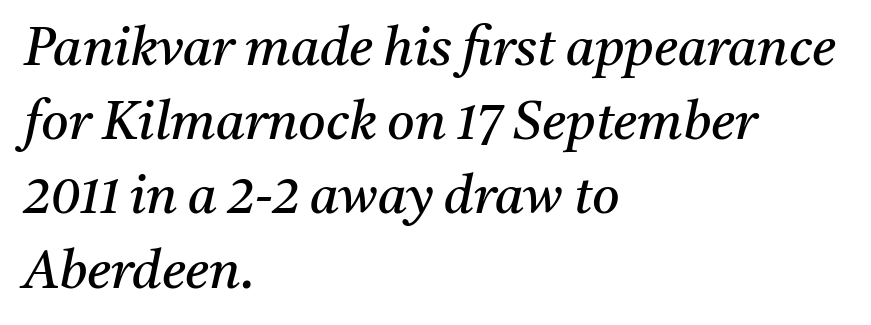
A typesetter would label this face a serif. The typography opts for an oblique posture over an upright one. Descender tails drop into unmarked territory. No extra ink here — the face is not bold.
